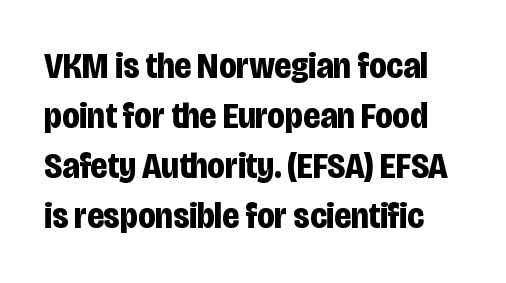
Regular leading. The letters advance in unequal steps, a hallmark of proportional type. Check where the strokes stop: nothing finishes them off — pure sans. Is the type bold? Yes — the strokes are clearly thick and heavy. Check under the words: just untouched page. The letters stand straight up with perfectly vertical stems.
